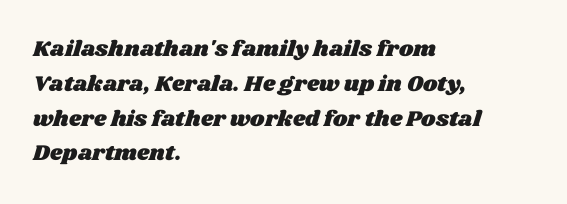
{"underline": "no", "align": "left", "line_spacing": "normal", "line_spacing_ratio": 1.58, "letter_spacing": "normal", "letter_spacing_em": 0.0, "glyph_px": 22}
